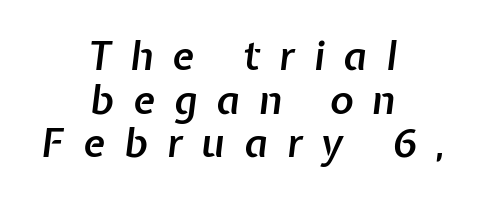
The image shows 40 px semibold type, italic (leaning right); set centered, tight line spacing (1.09x), unusually wide letter spacing (+0.47 em), not underlined; low stroke contrast and a medium x-height.
